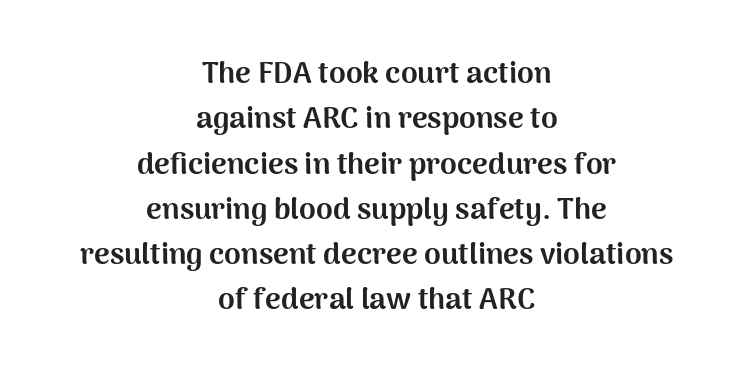
The image shows 30 px bold sans-serif type, upright; set centered, normal line spacing (1.51x), normal letter spacing, not underlined; medium stroke contrast and a medium x-height.
